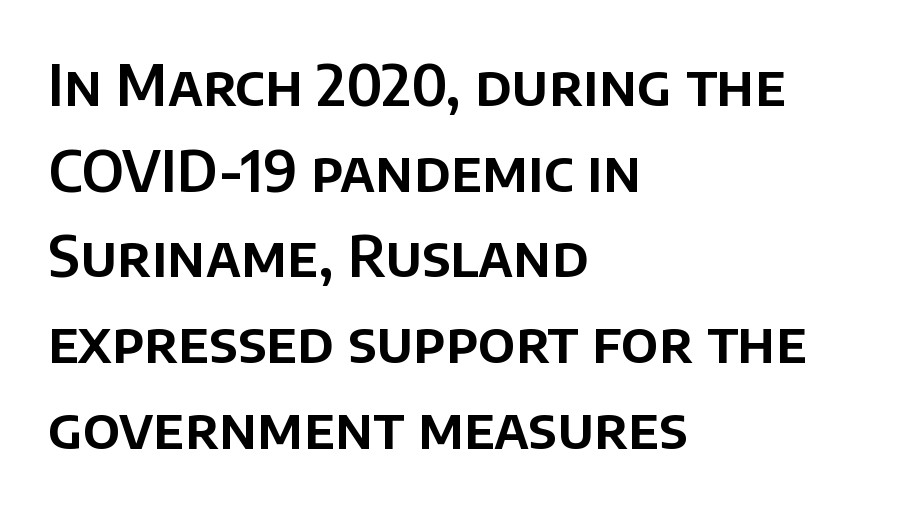
{"serif": "no", "italic": "no", "width": "normal", "stroke_contrast": "low", "x_height": "large", "monospaced": "no", "underline": "no", "align": "left", "line_spacing": "normal", "line_spacing_ratio": 1.53, "letter_spacing": "normal", "letter_spacing_em": 0.0, "glyph_px": 56}
